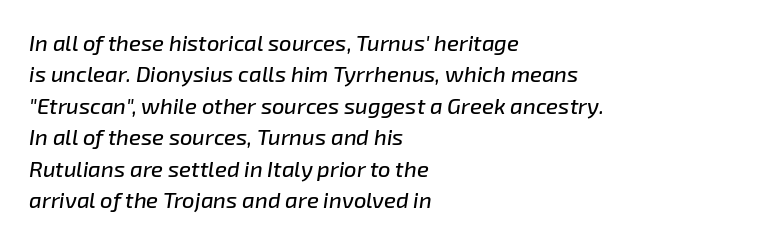
{"italic": "yes", "lean": "right", "slant_degrees": 8, "underline": "no", "align": "left", "line_spacing": "normal", "line_spacing_ratio": 1.43, "letter_spacing": "normal", "letter_spacing_em": 0.0, "glyph_px": 22}
